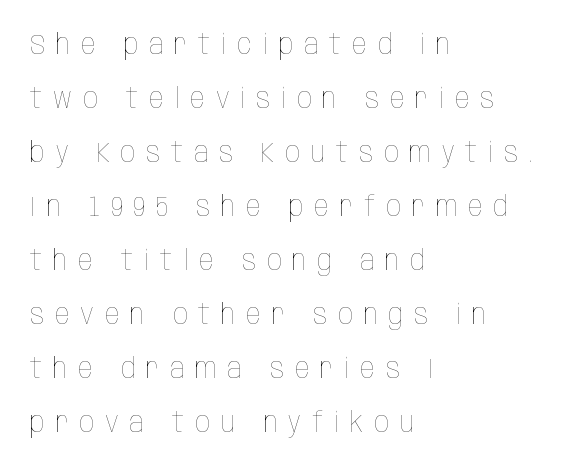
{"italic": "no", "bold": "no", "weight": "thin", "width": "condensed", "stroke_contrast": "low", "x_height": "large", "monospaced": "no", "underline": "no", "align": "left", "line_spacing_ratio": 1.86, "letter_spacing": "wide", "letter_spacing_em": 0.37, "glyph_px": 29}
